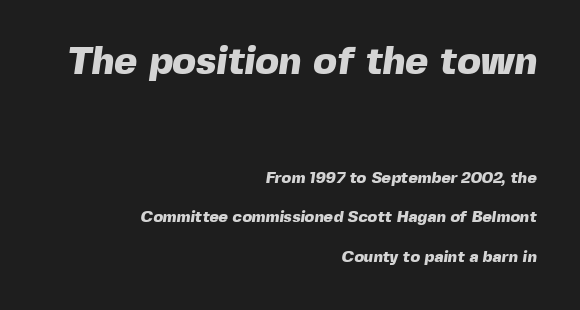
The passage shown begins with its larger block and ends with its smaller one. You can tell from the bare stems that sans-serif type was used. The setting favours the right margin, as signatures and pull-quotes sometimes do. Rule under the text: the space is simply empty. Words appear dense and cohesive because spacing is normal.
